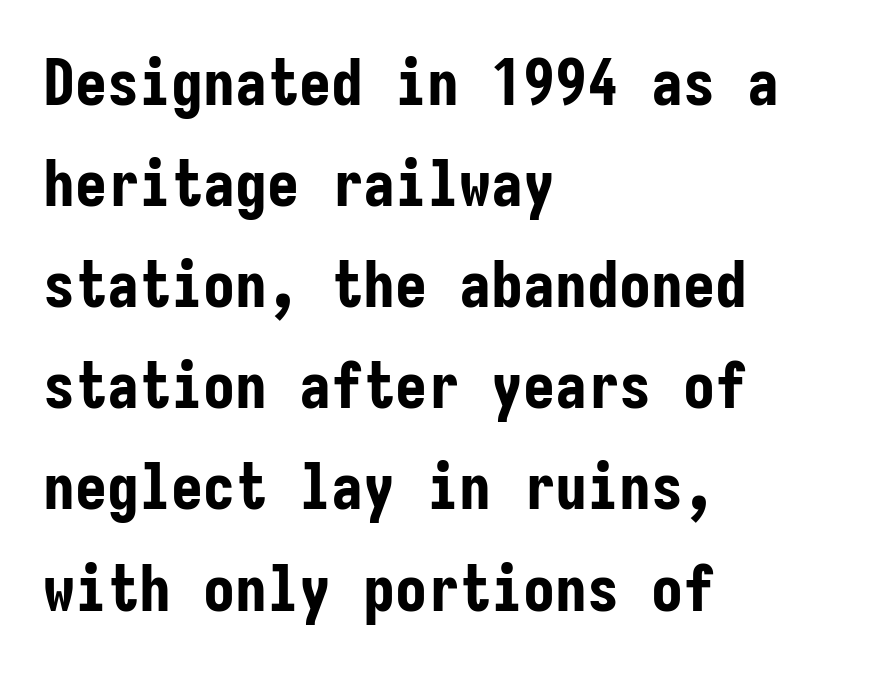
{"serif": "no", "italic": "no", "bold": "yes", "weight": "bold", "width": "condensed", "stroke_contrast": "low", "x_height": "medium", "monospaced": "yes", "underline": "no", "align": "left", "line_spacing": "normal", "line_spacing_ratio": 1.58, "letter_spacing": "normal", "letter_spacing_em": 0.0, "glyph_px": 64}
